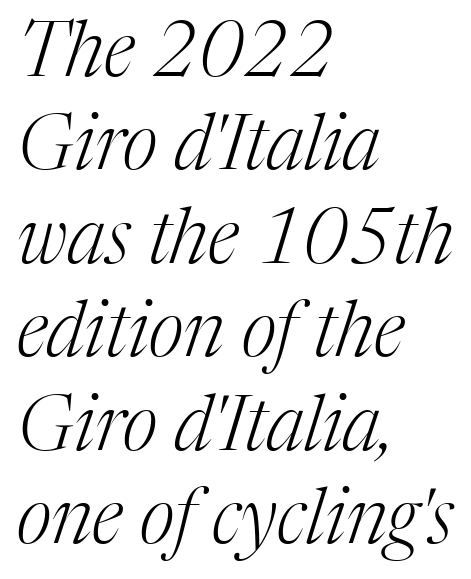
{"serif": "yes", "italic": "yes", "lean": "right", "slant_degrees": 17, "bold": "no", "weight": "light", "width": "normal", "stroke_contrast": "medium", "x_height": "medium", "monospaced": "no", "underline": "no", "align": "left", "line_spacing_ratio": 1.23, "letter_spacing": "normal", "letter_spacing_em": 0.0, "glyph_px": 76}
